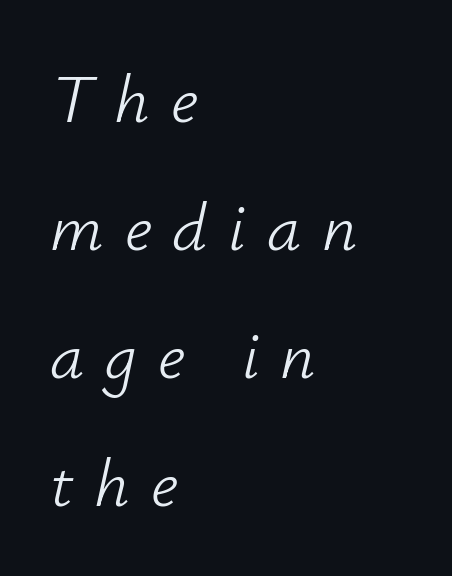
A typesetter would call this proportional, since set widths differ per character. Compared with a centered layout, this one pins lines to the left instead. If you drew a line through each stem, it would be angled. Glyph-to-glyph distance is far greater than everyday printed text. Stems and bowls with no extra thickness — not bold. The specimen omits any rule beneath the text block's lines.
